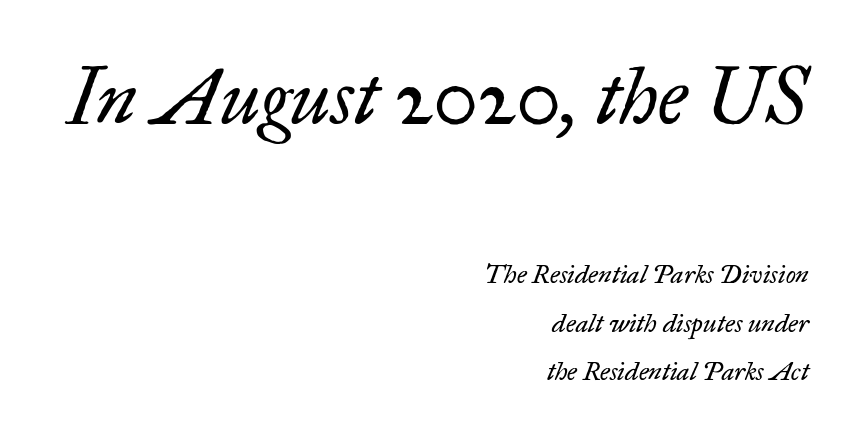
{"serif": "yes", "italic": "yes", "lean": "right", "slant_degrees": 17, "bold": "no", "weight": "regular", "width": "normal", "stroke_contrast": "low", "x_height": "small", "monospaced": "no", "underline": "no", "align": "right", "line_spacing_ratio": 1.87, "letter_spacing": "normal", "letter_spacing_em": 0.0, "larger_block": "first", "size_ratio": 3.0, "glyph_px": 78}
